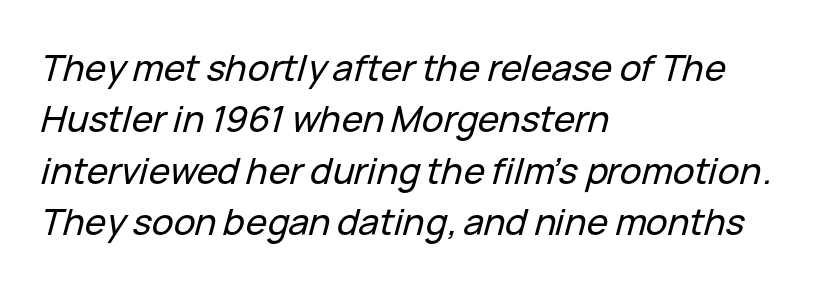
Q: Is the text italic (slanted)? A: Yes, it leans right by about 15 degrees.
Q: Is the text underlined? A: No.
Q: How is the paragraph aligned? A: Left-aligned.
Q: Is the spacing between letters normal or unusually wide? A: Normal.
Q: Is the spacing between lines tight, normal or loose? A: Normal.
Q: Width (condensed, normal, or wide)? A: Normal.
Q: Stroke contrast? A: Low.
Q: x-height? A: Medium.
Q: Monospaced? A: No.
